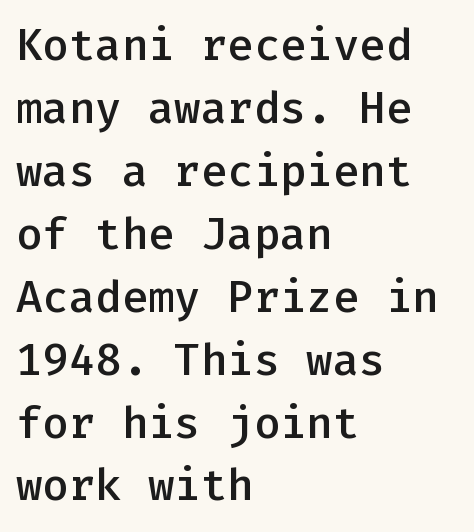
Q: Is the text bold? A: Semi-bold.
Q: Is the text italic (slanted)? A: No, it is upright.
Q: Is the typeface a serif or a sans-serif typeface? A: Sans-serif.
Q: Is the text underlined? A: No.
Q: How is the paragraph aligned? A: Left-aligned.
Q: Is the spacing between letters normal or unusually wide? A: Normal.
Q: Is the spacing between lines tight, normal or loose? A: Normal.
Q: Width (condensed, normal, or wide)? A: Normal.
Q: Stroke contrast? A: Low.
Q: x-height? A: Medium.
Q: Monospaced? A: Yes.
